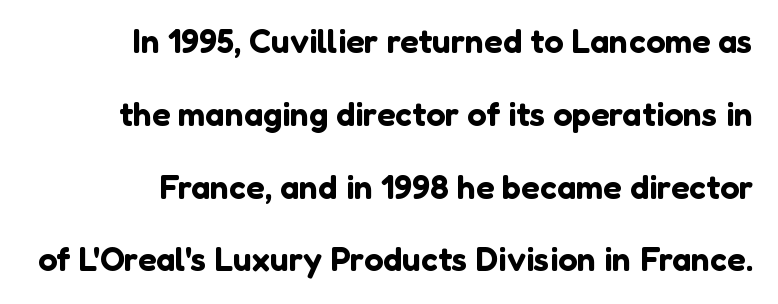
{"serif": "no", "italic": "no", "width": "normal", "stroke_contrast": "low", "x_height": "medium", "monospaced": "no", "underline": "no", "line_spacing": "loose", "line_spacing_ratio": 2.14, "letter_spacing": "normal", "letter_spacing_em": 0.0, "glyph_px": 34}
